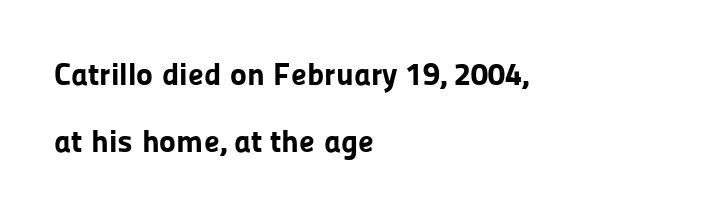
{"serif": "no", "italic": "no", "bold": "yes", "weight": "bold", "width": "normal", "stroke_contrast": "low", "x_height": "medium", "monospaced": "no", "underline": "no", "align": "left", "line_spacing": "loose", "line_spacing_ratio": 2.08, "letter_spacing": "normal", "letter_spacing_em": 0.0, "glyph_px": 32}
